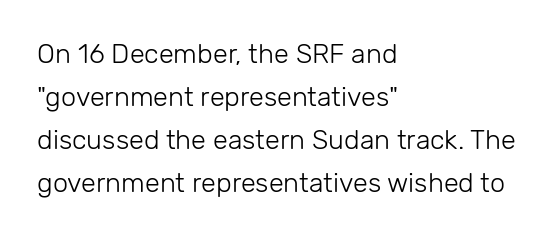
{"italic": "no", "bold": "no", "underline": "no", "align": "left", "line_spacing": "normal", "line_spacing_ratio": 1.59, "letter_spacing": "normal", "letter_spacing_em": 0.0, "glyph_px": 27}
